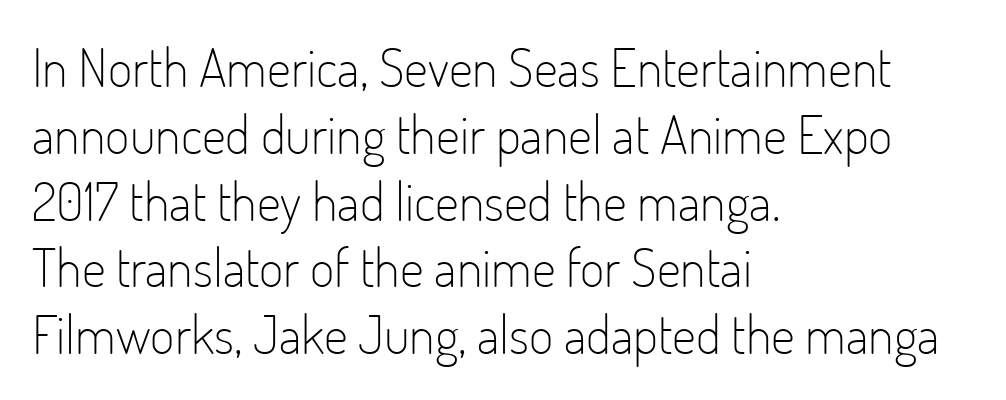
Q: Is the text bold? A: No.
Q: Is the text italic (slanted)? A: No, it is upright.
Q: Is the typeface a serif or a sans-serif typeface? A: Sans-serif.
Q: Is the text underlined? A: No.
Q: How is the paragraph aligned? A: Left-aligned.
Q: Is the spacing between letters normal or unusually wide? A: Normal.
Q: Is the spacing between lines tight, normal or loose? A: Normal.
Q: Width (condensed, normal, or wide)? A: Condensed.
Q: Stroke contrast? A: Low.
Q: x-height? A: Small.
Q: Monospaced? A: No.
